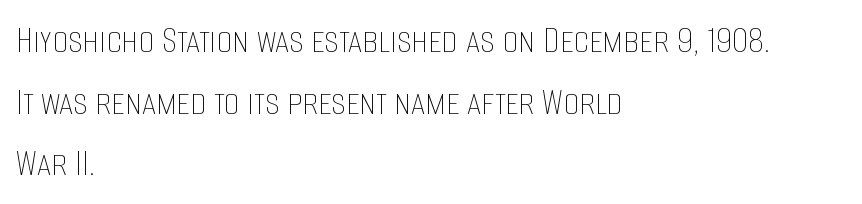
The image shows 40 px thin, condensed type, upright; set left-aligned, normal line spacing (1.54x), normal letter spacing, not underlined; low stroke contrast and a large x-height.
